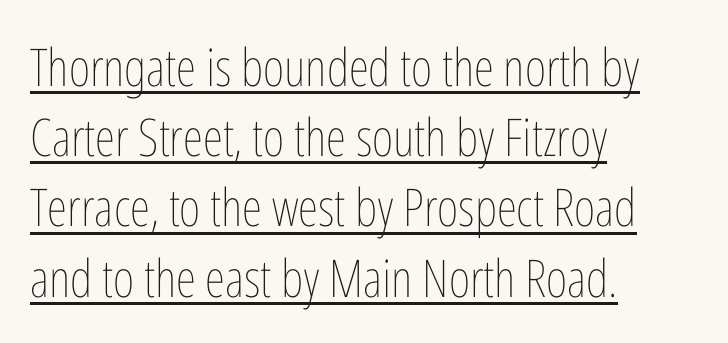
One-word summary of the alignment: left. The letterforms sit shoulder to shoulder at normal distance. Varying glyph widths throughout — classic text-font behaviour. Stems here are at most as thick as an everyday book face. Evenly set lines give the paragraph a standard silhouette. Posture: straight, roman, zero tilt.
